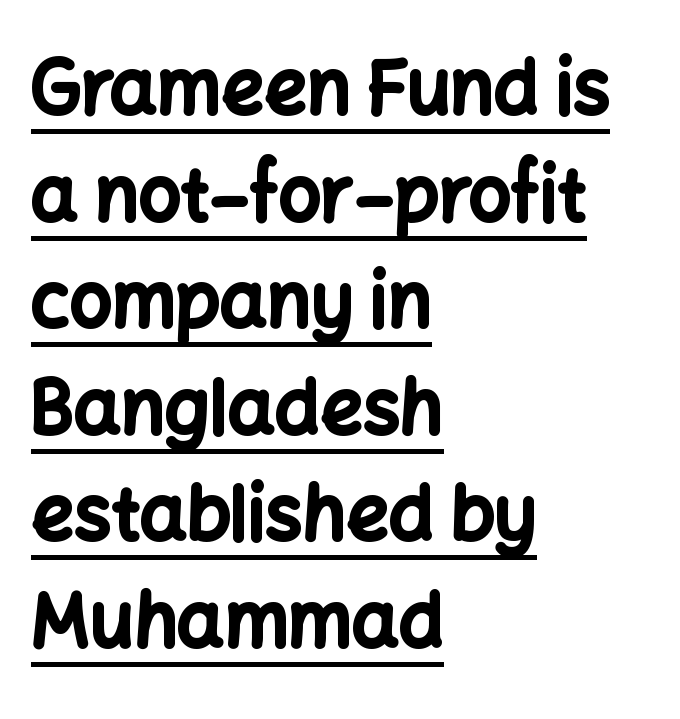
Q: Is the text bold? A: Yes.
Q: Is the text italic (slanted)? A: No, it is upright.
Q: Is the typeface a serif or a sans-serif typeface? A: Sans-serif.
Q: Is the text underlined? A: Yes.
Q: How is the paragraph aligned? A: Left-aligned.
Q: Is the spacing between letters normal or unusually wide? A: Normal.
Q: Is the spacing between lines tight, normal or loose? A: Normal.
Q: Width (condensed, normal, or wide)? A: Normal.
Q: Stroke contrast? A: Low.
Q: x-height? A: Medium.
Q: Monospaced? A: No.
